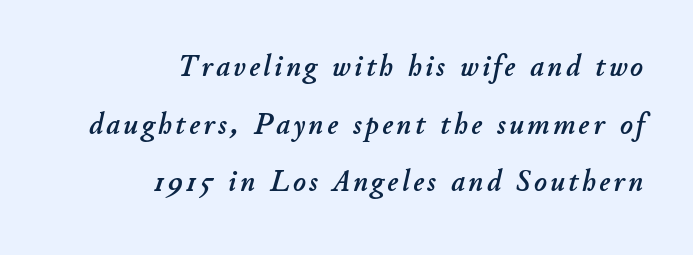
{"italic": "yes", "lean": "right", "slant_degrees": 11, "width": "normal", "stroke_contrast": "low", "x_height": "small", "monospaced": "no", "underline": "no", "align": "right", "line_spacing": "loose", "line_spacing_ratio": 1.92, "glyph_px": 30}
